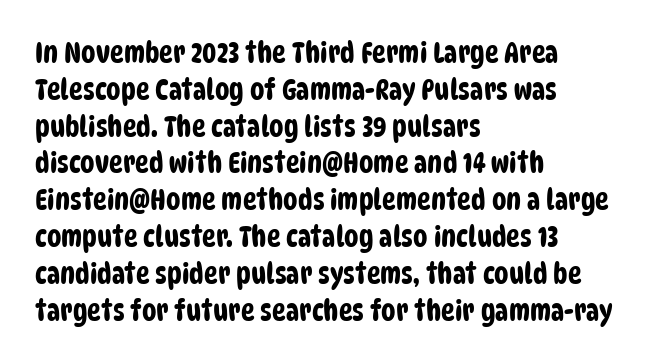
Q: Is the typeface a serif or a sans-serif typeface? A: Sans-serif.
Q: Is the text underlined? A: No.
Q: How is the paragraph aligned? A: Left-aligned.
Q: Is the spacing between letters normal or unusually wide? A: Normal.
Q: Is the spacing between lines tight, normal or loose? A: Normal.
Q: Width (condensed, normal, or wide)? A: Condensed.
Q: Stroke contrast? A: Low.
Q: x-height? A: Large.
Q: Monospaced? A: No.
